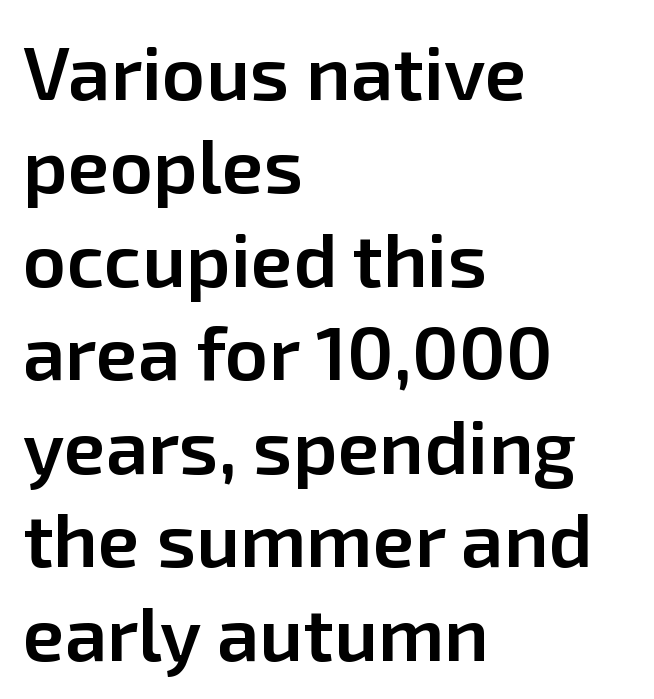
Q: Is the text bold? A: Semi-bold.
Q: Is the text italic (slanted)? A: No, it is upright.
Q: Is the typeface a serif or a sans-serif typeface? A: Sans-serif.
Q: Is the text underlined? A: No.
Q: How is the paragraph aligned? A: Left-aligned.
Q: Is the spacing between letters normal or unusually wide? A: Normal.
Q: Width (condensed, normal, or wide)? A: Normal.
Q: Stroke contrast? A: Low.
Q: x-height? A: Medium.
Q: Monospaced? A: No.
